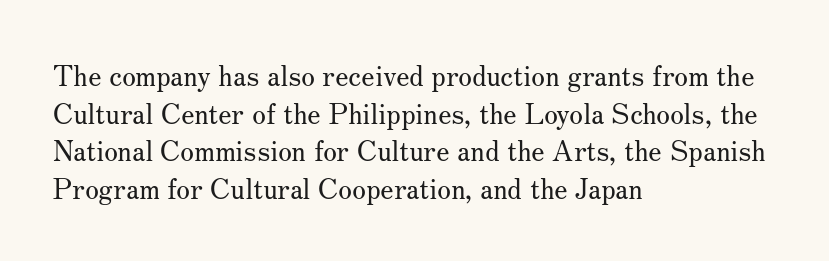
The block of text has a typical density, with ordinary space between rows. Quick note: not italic, upright. Caption: standard tracking, unaltered. This sample has the flowing, uneven cadence of proportional lettering.
